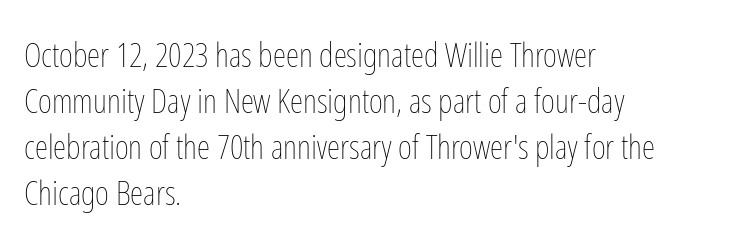
The image shows 34 px thin, condensed type, upright; set left-aligned, normal line spacing (1.35x), normal letter spacing, not underlined; low stroke contrast and a medium x-height.
